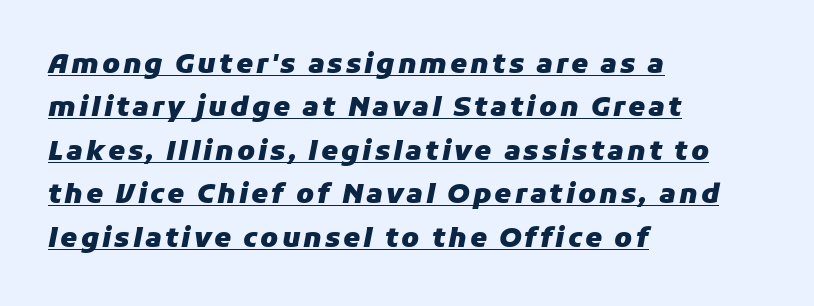
The image shows 27 px bold type, italic (leaning right); set left-aligned, normal line spacing (1.61x), underlined.
